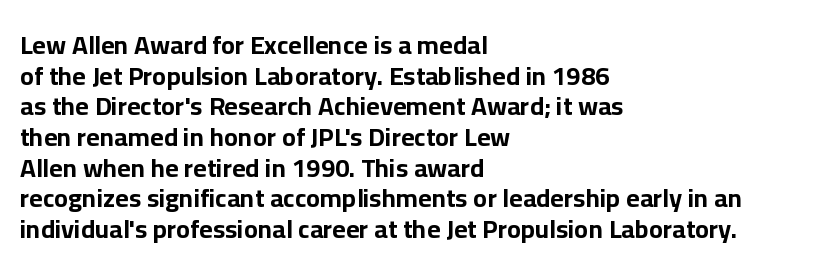
{"italic": "no", "bold": "yes", "underline": "no", "align": "left", "line_spacing_ratio": 1.18, "letter_spacing": "normal", "letter_spacing_em": 0.0, "glyph_px": 26}
